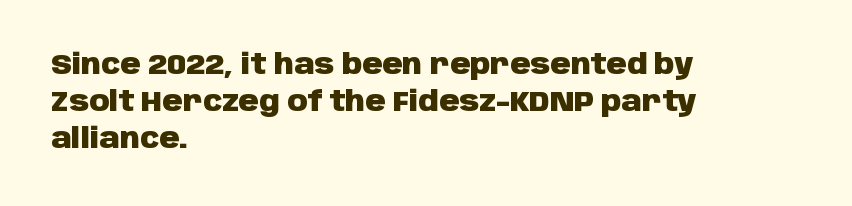
A typesetter would call this proportional, since set widths differ per character. Note: no serifs on the glyphs. This sample is left-justified, so line endings fall wherever the words run out. Underline: absent.
